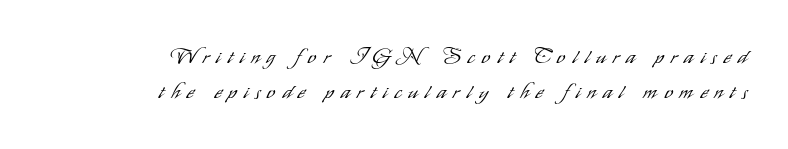
Weight class: somewhere from thin through regular. Beneath every word, the page is bare. Leading matches the norm, producing a regular column. The paragraph shown leans on its right margin.
